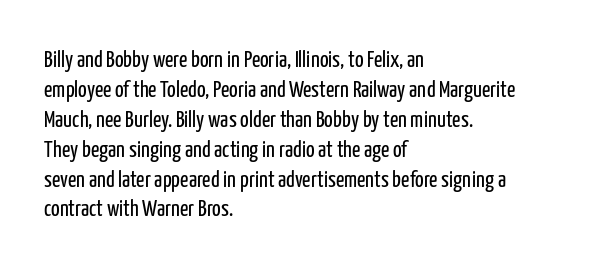
{"italic": "no", "bold": "no", "underline": "no", "align": "left", "line_spacing": "normal", "line_spacing_ratio": 1.3, "letter_spacing": "normal", "letter_spacing_em": 0.0, "glyph_px": 23}
